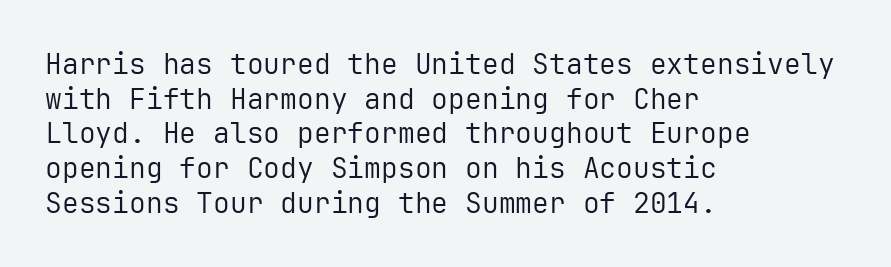
It's the straight-up-and-down kind of type. The lines in this sample share a left origin and differ only in where they stop. The characters display no serif detailing; their extremities are plain. The baseline area is clear.
